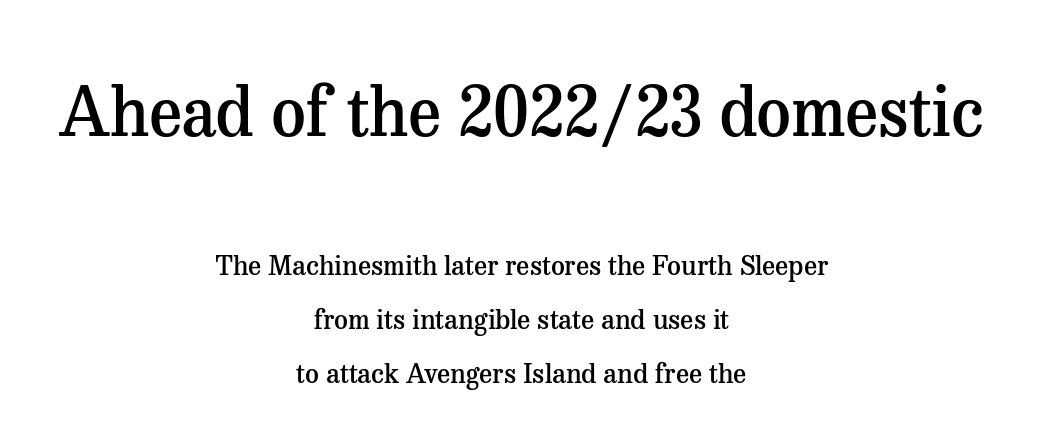
{"serif": "yes", "italic": "no", "bold": "semi", "weight": "semibold", "width": "normal", "stroke_contrast": "medium", "x_height": "medium", "monospaced": "no", "underline": "no", "align": "center", "line_spacing": "loose", "line_spacing_ratio": 2.0, "letter_spacing": "normal", "letter_spacing_em": 0.0, "larger_block": "first", "size_ratio": 2.52, "glyph_px": 68}
